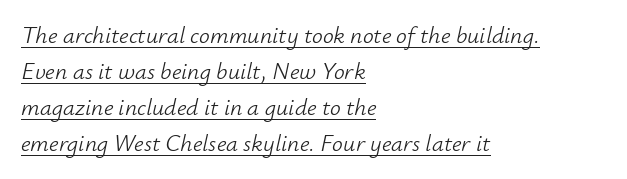
The image shows 24 px text type, italic (leaning right); set left-aligned, normal line spacing (1.5x), normal letter spacing, underlined.
